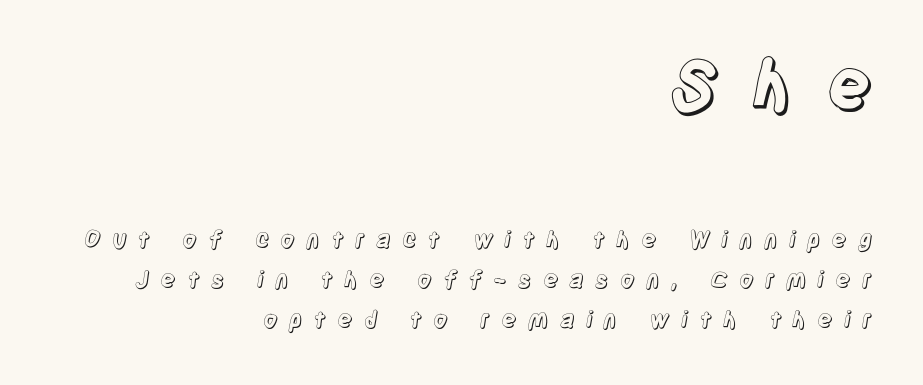
{"width": "condensed", "x_height": "large", "monospaced": "no", "underline": "no", "align": "right", "line_spacing_ratio": 1.75, "letter_spacing": "wide", "letter_spacing_em": 0.47, "larger_block": "first", "size_ratio": 3.0, "glyph_px": 69}
